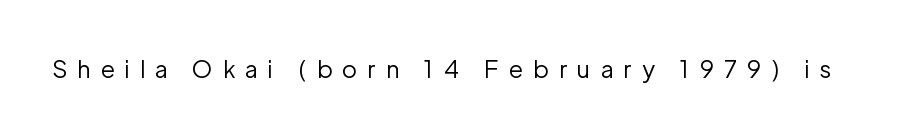
The typesetting does not lean heavy: it is not bold. A typesetter would mark this as roman, not italic. Beneath every word, the page is bare. Letter spacing: wide.
